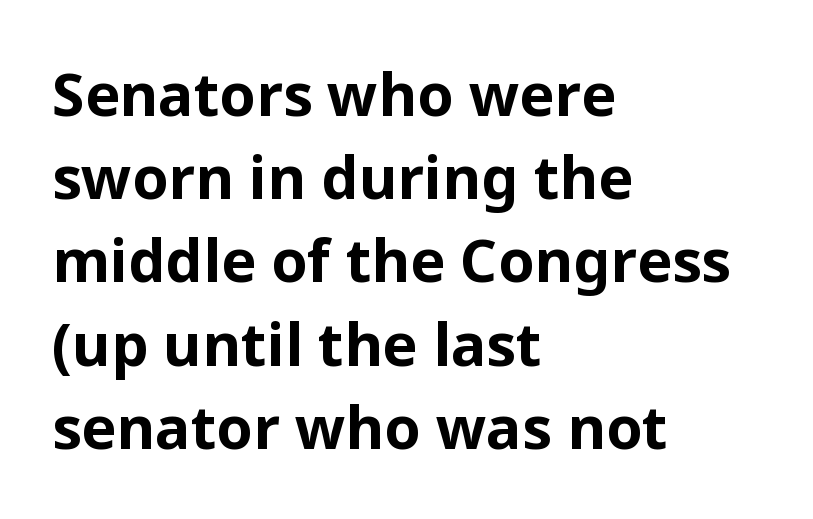
Is there much room between lines? A standard amount, neither cramped nor airy. No feet cap the strokes, marking this as sans-serif type. The strokes are fattened all the way to bold. These lines are set flush left with a ragged right edge.
